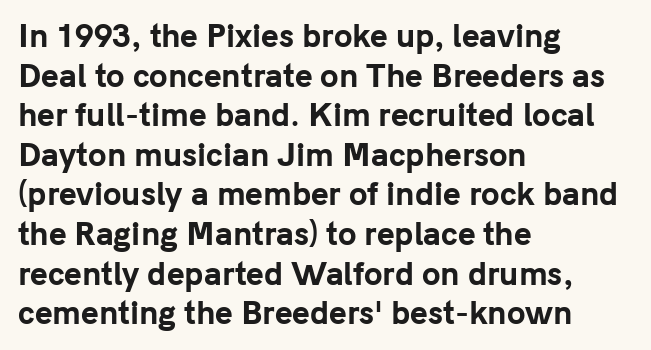
Plenty of ink on the page — the face is bold. The letters stand straight up with perfectly vertical stems. The letters carry no serifs — their stems end cleanly without finishing strokes. Is the letter spacing exaggerated? No — it looks like the ordinary default. Line spacing here is normal.
